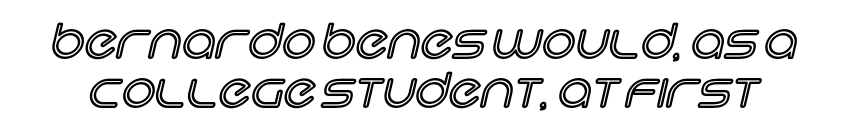
{"width": "normal", "x_height": "large", "monospaced": "no", "underline": "no", "line_spacing": "tight", "line_spacing_ratio": 1.04, "letter_spacing": "normal", "letter_spacing_em": 0.0, "glyph_px": 47}
